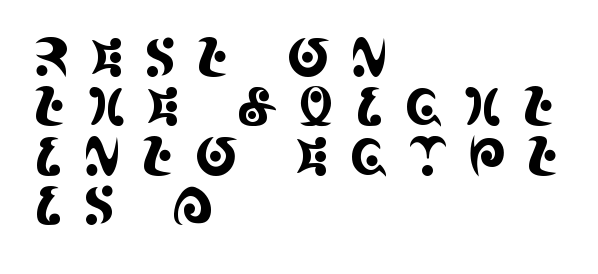
Style check: upright. Yep, those are serifs on the letters. Typeset ragged right — the left edge is the straight one. Proportional: the letters do not fall into vertical columns. Anything drawn beneath the words? Only blank space.
